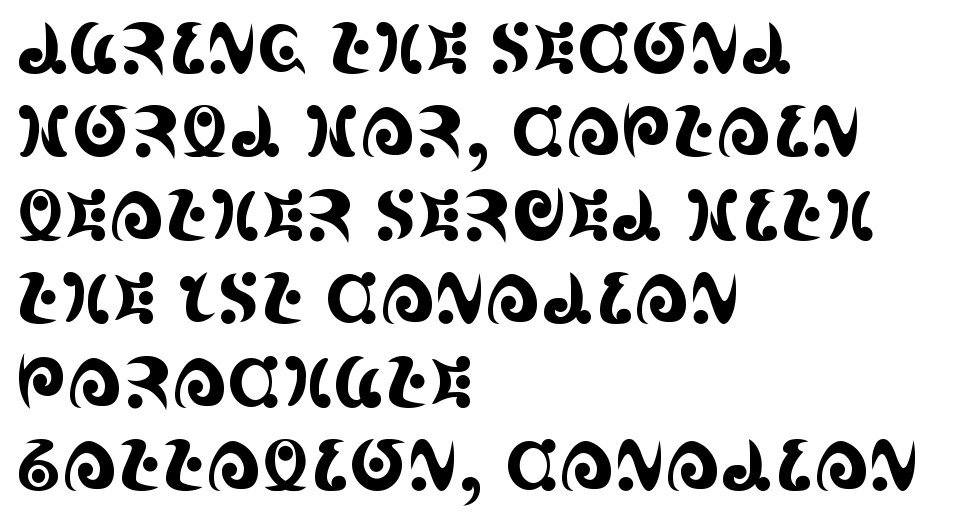
Words appear dense and cohesive because spacing is normal. Glance below the letters and you will spot only blank space. Is this a sans? No — the strokes have serifs. Every row of glyphs begins at an identical x-position on the left.
